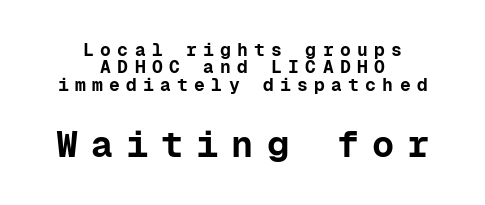
{"serif": "no", "italic": "no", "bold": "yes", "weight": "bold", "width": "normal", "stroke_contrast": "low", "x_height": "medium", "monospaced": "yes", "underline": "no", "align": "center", "line_spacing": "tight", "line_spacing_ratio": 0.97, "letter_spacing": "wide", "letter_spacing_em": 0.35, "larger_block": "second", "size_ratio": 2.06, "glyph_px": 37}
